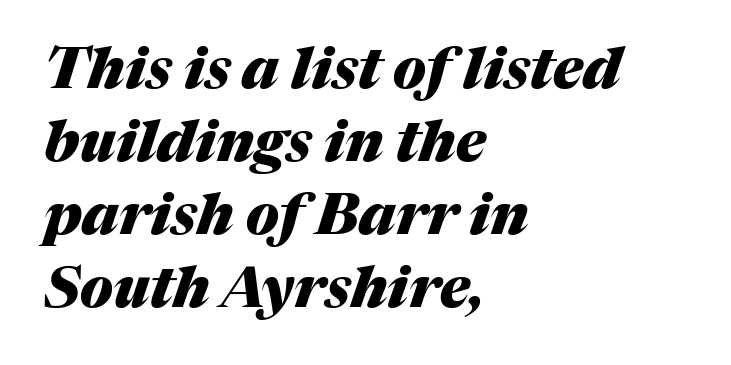
{"italic": "yes", "lean": "right", "slant_degrees": 17, "bold": "yes", "weight": "heavy", "width": "normal", "stroke_contrast": "medium", "x_height": "medium", "monospaced": "no", "underline": "no", "align": "left", "line_spacing": "normal", "line_spacing_ratio": 1.28, "letter_spacing": "normal", "letter_spacing_em": 0.0, "glyph_px": 57}
